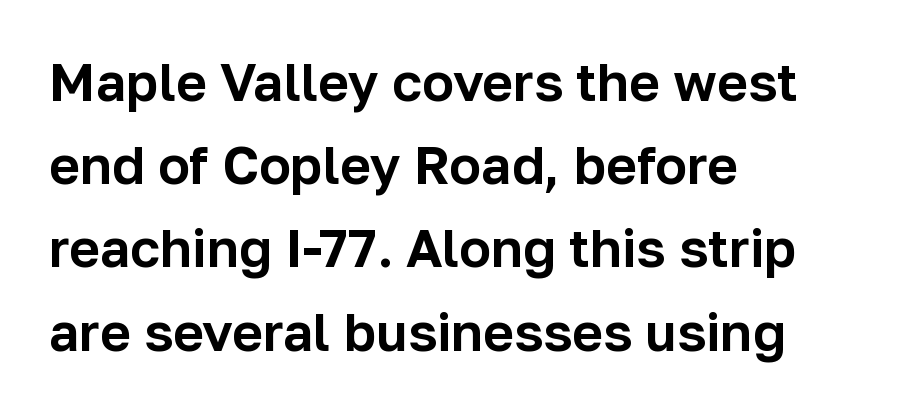
The image shows 53 px sans-serif type, upright; set left-aligned, normal line spacing (1.57x), normal letter spacing, not underlined; low stroke contrast and a medium x-height.
